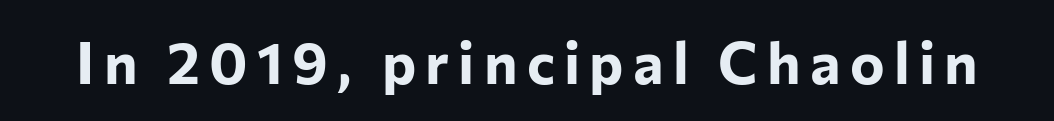
The image shows 58 px bold sans-serif type, upright; set not underlined; low stroke contrast and a medium x-height.
